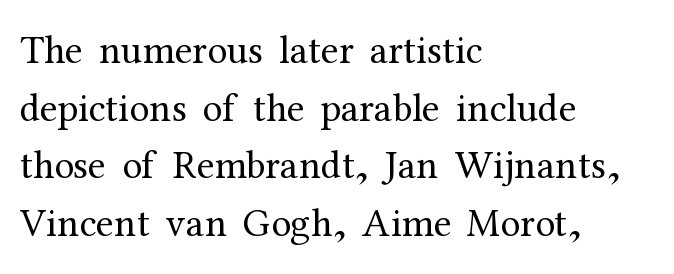
{"serif": "yes", "italic": "no", "bold": "no", "weight": "regular", "width": "normal", "stroke_contrast": "medium", "x_height": "medium", "monospaced": "no", "underline": "no", "align": "left", "line_spacing": "normal", "line_spacing_ratio": 1.44, "letter_spacing": "normal", "letter_spacing_em": 0.0, "glyph_px": 40}
